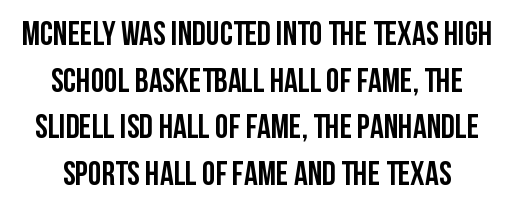
Q: Is the text bold? A: Yes.
Q: Is the text italic (slanted)? A: No, it is upright.
Q: Is the typeface a serif or a sans-serif typeface? A: Sans-serif.
Q: Is the text underlined? A: No.
Q: Is the spacing between letters normal or unusually wide? A: Normal.
Q: Is the spacing between lines tight, normal or loose? A: Normal.
Q: Width (condensed, normal, or wide)? A: Condensed.
Q: Stroke contrast? A: Low.
Q: x-height? A: Large.
Q: Monospaced? A: No.
